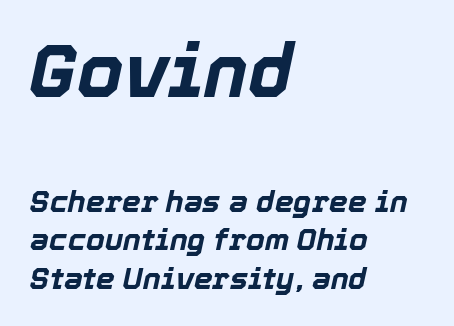
{"italic": "yes", "lean": "right", "slant_degrees": 12, "bold": "yes", "weight": "bold", "width": "normal", "x_height": "medium", "monospaced": "no", "underline": "no", "align": "left", "line_spacing": "normal", "line_spacing_ratio": 1.29, "letter_spacing": "normal", "letter_spacing_em": 0.0, "larger_block": "first", "size_ratio": 2.47, "glyph_px": 74}
